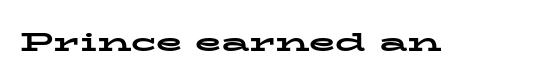
Q: Is the text bold? A: Yes.
Q: Is the text italic (slanted)? A: No, it is upright.
Q: Is the text underlined? A: No.
Q: Is the spacing between letters normal or unusually wide? A: Normal.
